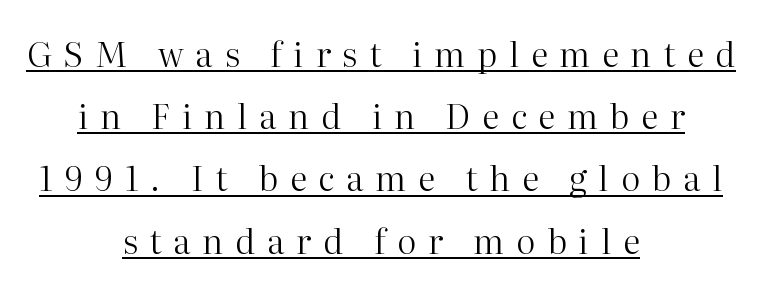
{"serif": "yes", "italic": "no", "bold": "no", "weight": "regular", "width": "normal", "stroke_contrast": "high", "x_height": "medium", "monospaced": "no", "underline": "yes", "align": "center", "line_spacing_ratio": 1.83, "letter_spacing": "wide", "letter_spacing_em": 0.35, "glyph_px": 34}
